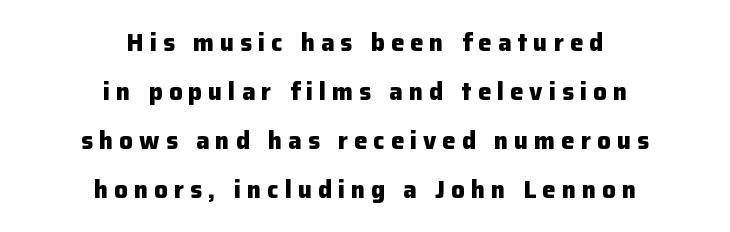
Q: Is the text bold? A: Yes.
Q: Is the text italic (slanted)? A: No, it is upright.
Q: Is the text underlined? A: No.
Q: How is the paragraph aligned? A: Centered.
Q: Is the spacing between letters normal or unusually wide? A: Unusually wide.
Q: Is the spacing between lines tight, normal or loose? A: Loose.
